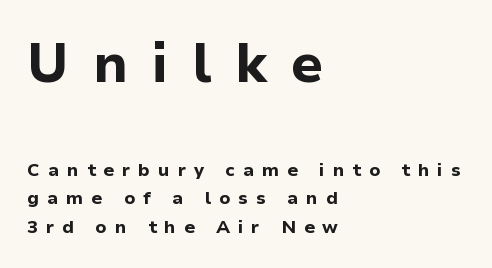
The image shows 54 px bold sans-serif type, upright; set left-aligned, normal line spacing (1.6x), unusually wide letter spacing (+0.44 em), not underlined; the first (top) block is 3.0x larger; low stroke contrast and a medium x-height.
